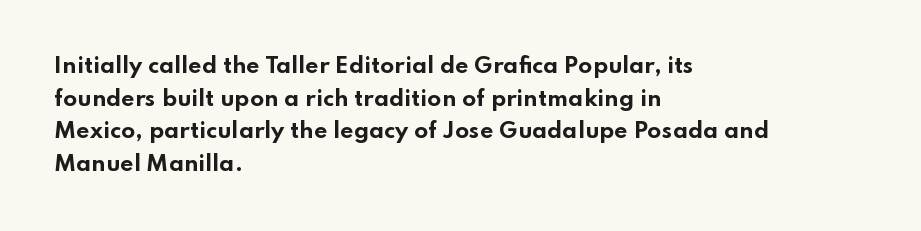
The image shows 21 px bold type, upright; set left-aligned, normal line spacing (1.55x), normal letter spacing, not underlined.
